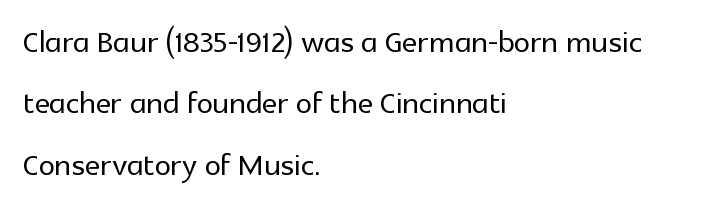
The passage shown is typed in a proportional face where columns would drift. Short and long lines alike share a common starting point at left. Check under the words: just untouched page. In terms of posture, this sample is upright.
